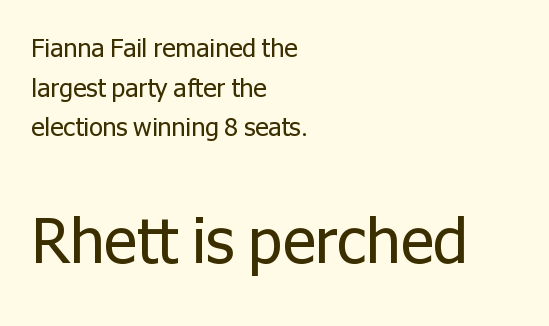
{"serif": "no", "italic": "no", "bold": "no", "weight": "regular", "width": "normal", "stroke_contrast": "low", "x_height": "medium", "monospaced": "no", "underline": "no", "align": "left", "line_spacing": "normal", "line_spacing_ratio": 1.59, "letter_spacing": "normal", "letter_spacing_em": 0.0, "larger_block": "second", "size_ratio": 2.48, "glyph_px": 62}
